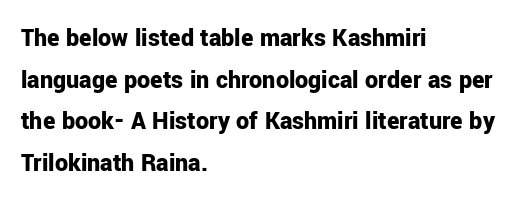
{"italic": "no", "bold": "yes", "underline": "no", "align": "left", "line_spacing": "normal", "line_spacing_ratio": 1.6, "letter_spacing": "normal", "letter_spacing_em": 0.0, "glyph_px": 26}
